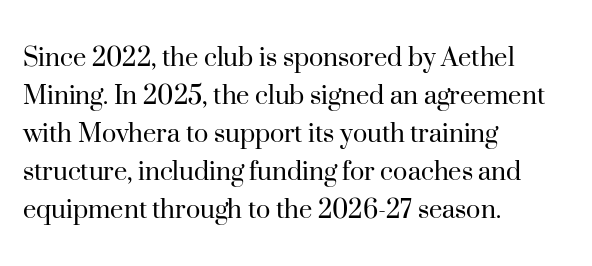
The image shows 30 px regular-weight serif type, upright; set left-aligned, normal line spacing (1.27x), normal letter spacing, not underlined; high stroke contrast and a small x-height.
